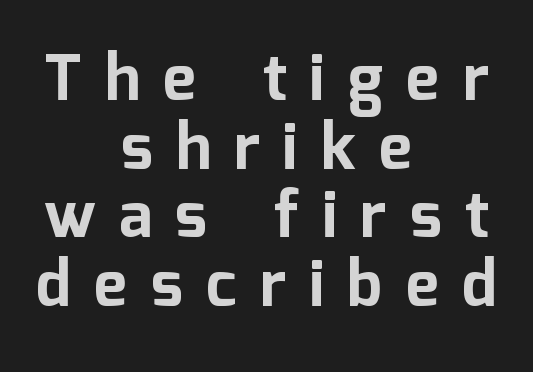
Q: Is the text bold? A: Yes.
Q: Is the text italic (slanted)? A: No, it is upright.
Q: Is the typeface a serif or a sans-serif typeface? A: Sans-serif.
Q: Is the text underlined? A: No.
Q: How is the paragraph aligned? A: Centered.
Q: Is the spacing between letters normal or unusually wide? A: Unusually wide.
Q: Is the spacing between lines tight, normal or loose? A: Tight.
Q: Width (condensed, normal, or wide)? A: Normal.
Q: Stroke contrast? A: Low.
Q: x-height? A: Medium.
Q: Monospaced? A: No.
